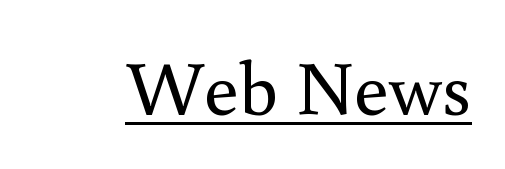
Q: Is the text bold? A: No.
Q: Is the text italic (slanted)? A: No, it is upright.
Q: Is the typeface a serif or a sans-serif typeface? A: Serif.
Q: Is the text underlined? A: Yes.
Q: Is the spacing between letters normal or unusually wide? A: Normal.
Q: Width (condensed, normal, or wide)? A: Normal.
Q: x-height? A: Small.
Q: Monospaced? A: No.
